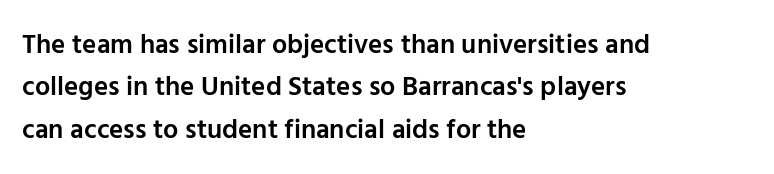
Q: Is the text bold? A: Semi-bold.
Q: Is the text italic (slanted)? A: No, it is upright.
Q: Is the text underlined? A: No.
Q: How is the paragraph aligned? A: Left-aligned.
Q: Is the spacing between letters normal or unusually wide? A: Normal.
Q: Is the spacing between lines tight, normal or loose? A: Normal.
